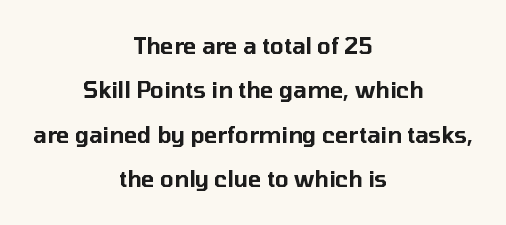
Quick note: interline space is abundant. Nobody drew a line under any word here. Horizontally, the lines are justified to the midpoint only. Honestly, the letter spacing is just normal — you wouldn't notice it.
